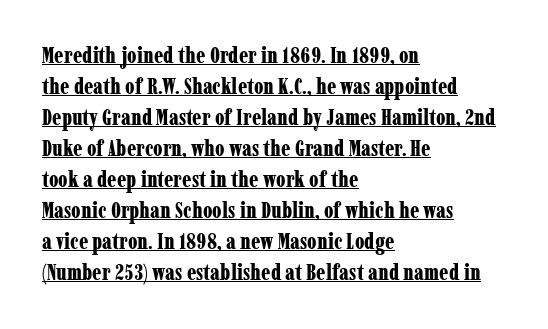
Q: Is the text bold? A: Yes.
Q: Is the text italic (slanted)? A: No, it is upright.
Q: Is the text underlined? A: Yes.
Q: How is the paragraph aligned? A: Left-aligned.
Q: Is the spacing between letters normal or unusually wide? A: Normal.
Q: Is the spacing between lines tight, normal or loose? A: Normal.
